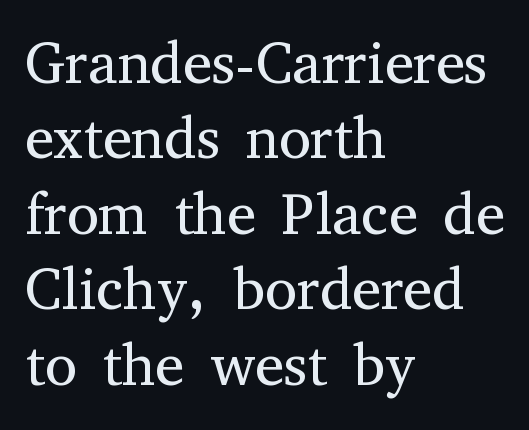
The passage is arranged the way most books set body copy — flush left. This is not heavy type; no bold has been used. Short note: letters normally spaced. No italicization has been applied; the sample stays upright.
